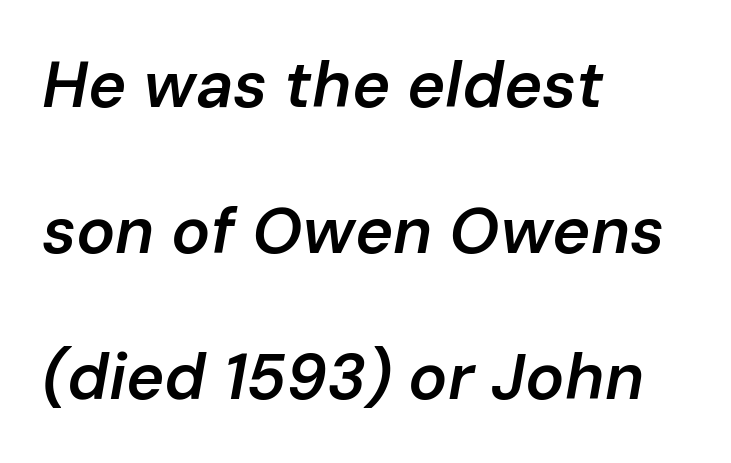
Q: Is the text bold? A: Semi-bold.
Q: Is the text italic (slanted)? A: Yes, it leans right by about 10 degrees.
Q: Is the text underlined? A: No.
Q: How is the paragraph aligned? A: Left-aligned.
Q: Is the spacing between letters normal or unusually wide? A: Normal.
Q: Is the spacing between lines tight, normal or loose? A: Loose.
Q: Width (condensed, normal, or wide)? A: Normal.
Q: Stroke contrast? A: Low.
Q: x-height? A: Medium.
Q: Monospaced? A: No.
